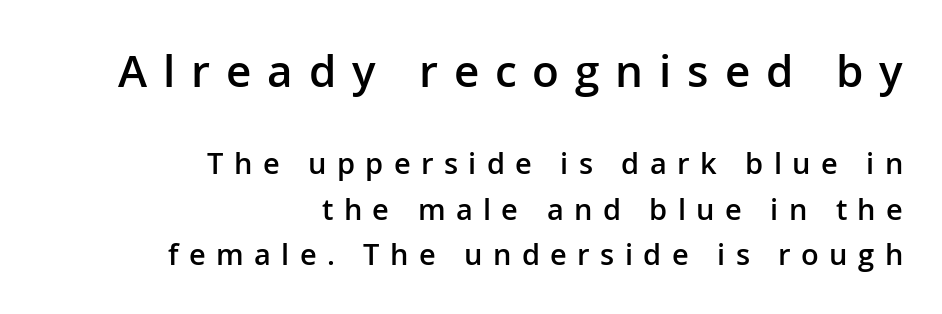
The image shows 44 px semibold sans-serif type, upright; set right-aligned, normal line spacing (1.57x), unusually wide letter spacing (+0.36 em), not underlined; the first (top) block is 1.52x larger; low stroke contrast and a medium x-height.
